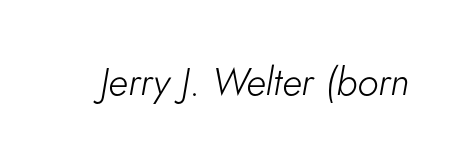
Q: Is the text bold? A: No.
Q: Is the text italic (slanted)? A: Yes, it leans right by about 5 degrees.
Q: Is the text underlined? A: No.
Q: Is the spacing between letters normal or unusually wide? A: Normal.
Q: Width (condensed, normal, or wide)? A: Normal.
Q: Stroke contrast? A: Low.
Q: x-height? A: Small.
Q: Monospaced? A: No.
